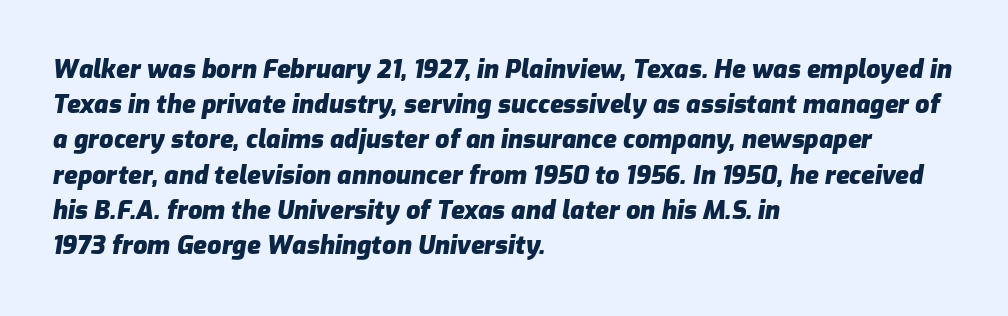
The image shows 25 px bold type, italic (leaning right); set left-aligned, normal line spacing (1.41x), normal letter spacing, not underlined.
